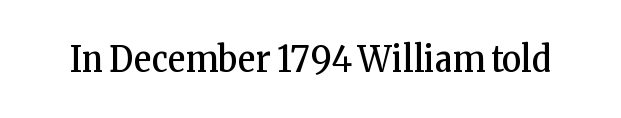
Students, note that the glyphs here touch the page at normal intervals. Descenders hang freely into open space. It's the straight-up-and-down kind of type. Each letter keeps its own natural width here, so spacing adapts to shape. A light-to-regular cut is what we see here. The face used here is seriffed, in the tradition of book romans.
